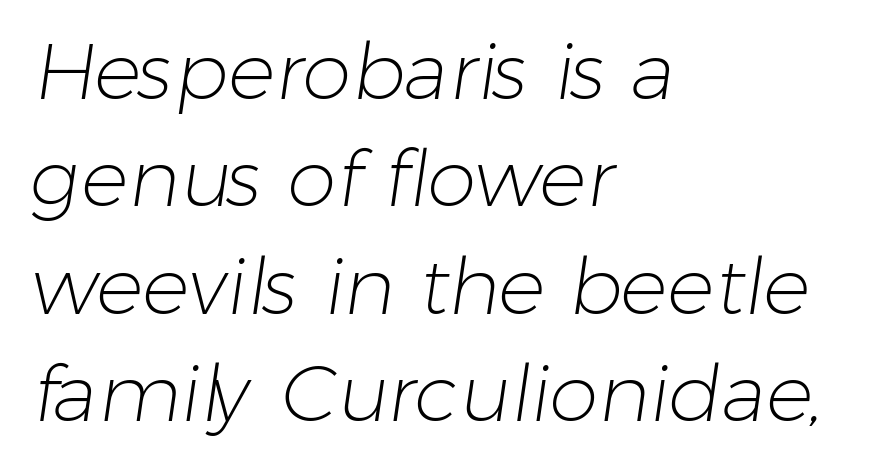
Q: Is the text bold? A: No.
Q: Is the typeface a serif or a sans-serif typeface? A: Sans-serif.
Q: Is the text underlined? A: No.
Q: How is the paragraph aligned? A: Left-aligned.
Q: Is the spacing between letters normal or unusually wide? A: Normal.
Q: Is the spacing between lines tight, normal or loose? A: Normal.
Q: Width (condensed, normal, or wide)? A: Normal.
Q: Stroke contrast? A: Low.
Q: x-height? A: Medium.
Q: Monospaced? A: No.
